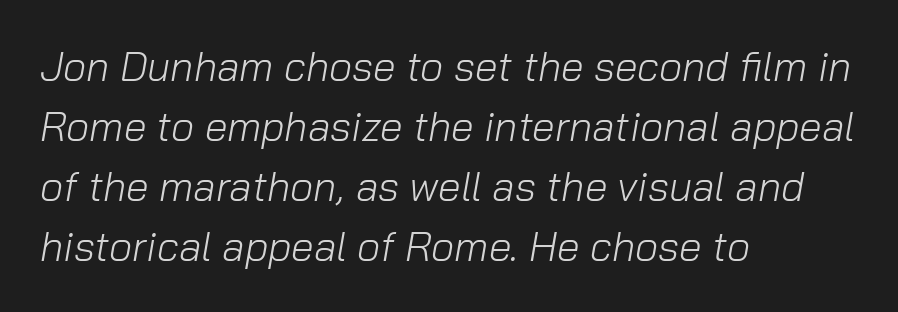
{"italic": "yes", "lean": "right", "slant_degrees": 10, "bold": "no", "weight": "light", "width": "normal", "stroke_contrast": "low", "x_height": "medium", "monospaced": "no", "underline": "no", "align": "left", "line_spacing": "normal", "line_spacing_ratio": 1.46, "letter_spacing": "normal", "letter_spacing_em": 0.0, "glyph_px": 41}
